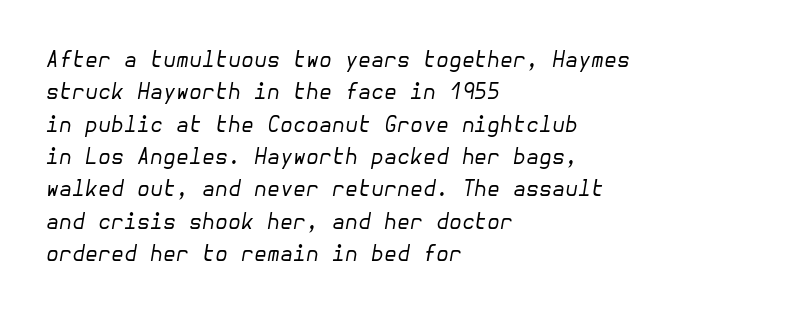
Posture: slanted. The cut favours lightness, reaching ordinary text weight at its darkest. Each word holds together tightly as a unit, with standard inter-letter gaps. The passage shown is not underscored anywhere. Line starts are locked; line ends wander.
